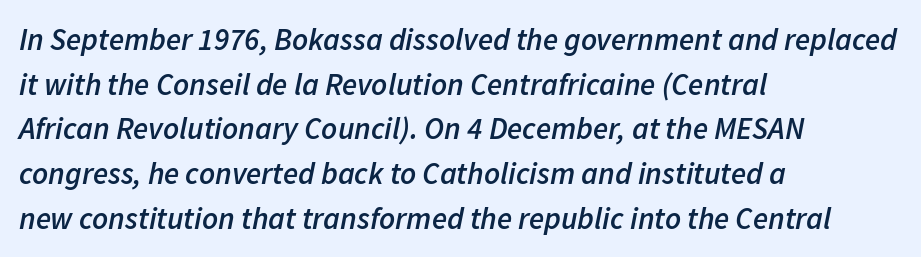
Q: Is the text bold? A: Semi-bold.
Q: Is the text italic (slanted)? A: Yes, it leans right by about 11 degrees.
Q: Is the text underlined? A: No.
Q: How is the paragraph aligned? A: Left-aligned.
Q: Is the spacing between letters normal or unusually wide? A: Normal.
Q: Is the spacing between lines tight, normal or loose? A: Normal.
Q: Width (condensed, normal, or wide)? A: Normal.
Q: Stroke contrast? A: Low.
Q: x-height? A: Medium.
Q: Monospaced? A: No.
